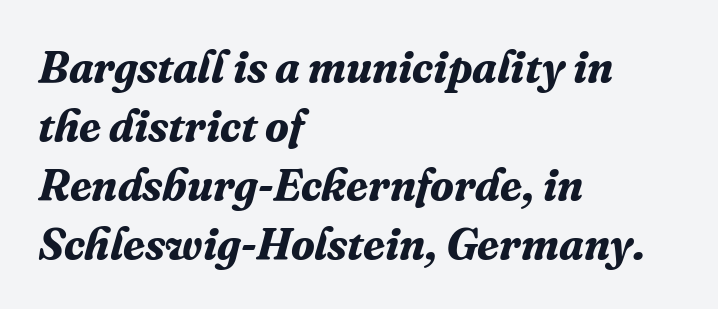
{"serif": "yes", "italic": "yes", "lean": "right", "slant_degrees": 16, "bold": "yes", "weight": "bold", "width": "normal", "stroke_contrast": "medium", "x_height": "medium", "monospaced": "no", "underline": "no", "align": "left", "line_spacing": "normal", "line_spacing_ratio": 1.34, "letter_spacing": "normal", "letter_spacing_em": 0.0, "glyph_px": 44}
